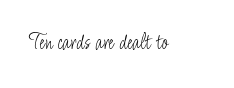
The image shows 23 px text type; set normal letter spacing, not underlined.
